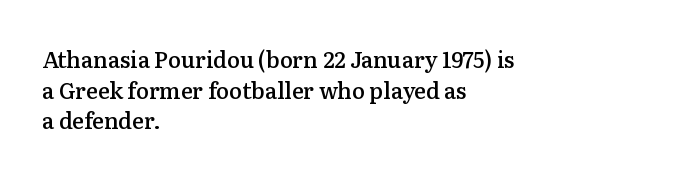
{"italic": "no", "bold": "semi", "underline": "no", "align": "left", "line_spacing": "normal", "line_spacing_ratio": 1.39, "letter_spacing": "normal", "letter_spacing_em": 0.0, "glyph_px": 22}
